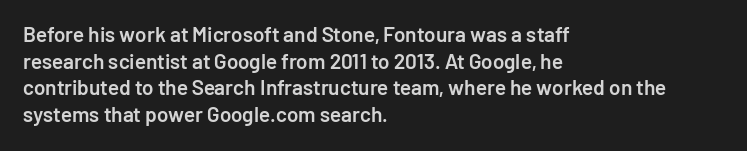
The image shows 21 px text type, upright; set left-aligned, normal line spacing (1.27x), normal letter spacing, not underlined.
